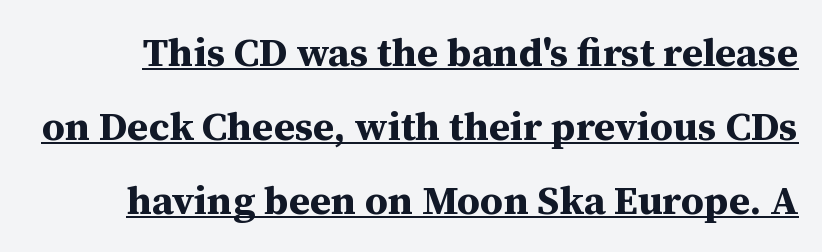
Is this a fixed-width face? No — the glyphs have proportional, varying widths. To sum up the face: it has serifs. Is there any slant? The stems are plumb. Quick note: underline on. Heft: maximum for text — a bold.
